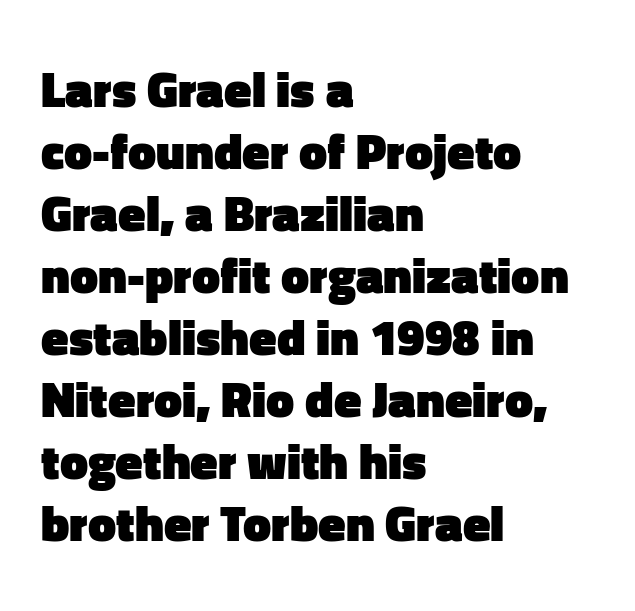
{"serif": "no", "italic": "no", "bold": "yes", "weight": "heavy", "width": "normal", "stroke_contrast": "low", "x_height": "medium", "monospaced": "no", "underline": "no", "align": "left", "line_spacing_ratio": 1.24, "letter_spacing": "normal", "letter_spacing_em": 0.0, "glyph_px": 50}
